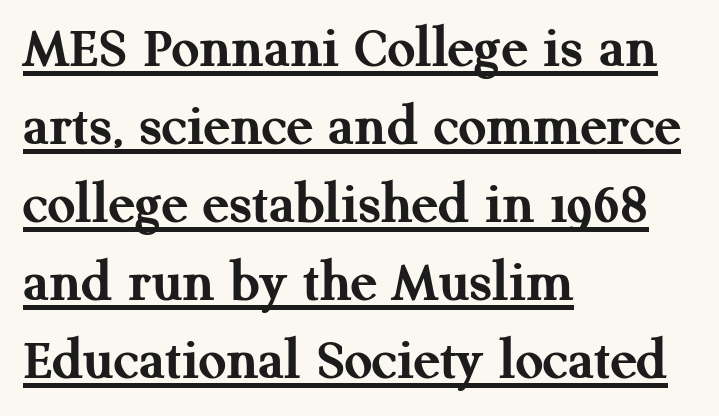
The image shows 61 px semibold serif type, upright; set left-aligned, normal line spacing (1.28x), normal letter spacing, underlined; medium stroke contrast and a medium x-height.
